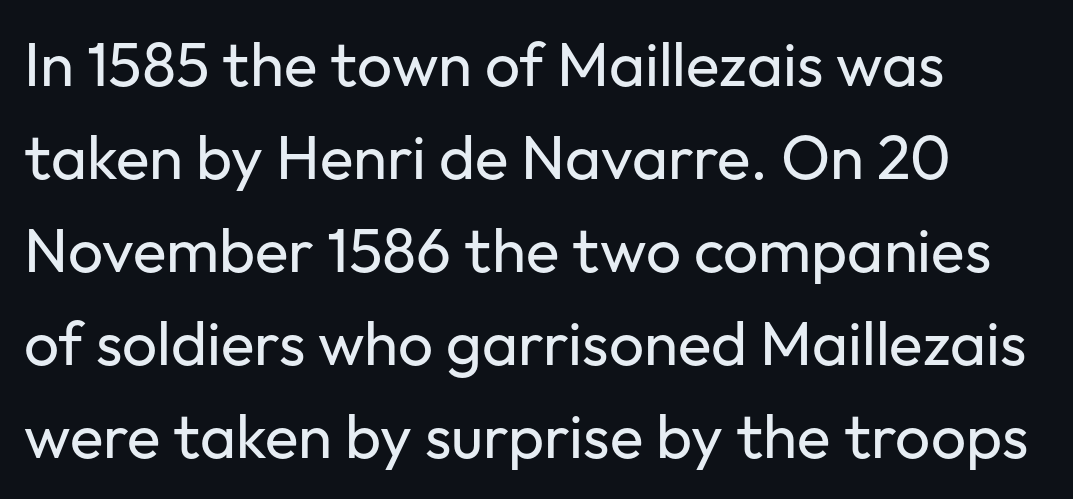
The rendering uses natural spacing where letterforms have individual widths. No feet cap the strokes, marking this as sans-serif type. No extra tracking has been applied to these lines. Line spacing here is normal. If you drew a ruler down the left edge, every line would touch it. Descenders hang freely into open space.
